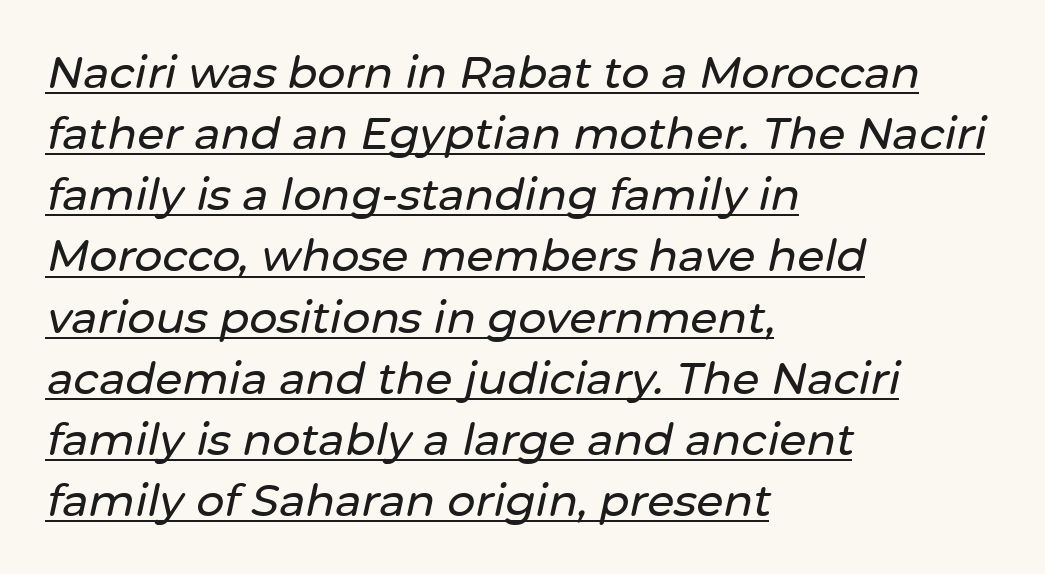
These lines are rendered in a variable-pitch font. A student would call this left alignment; a typographer would say flush left, rag right. The gaps between neighbouring characters are ordinary and unremarkable. Regular leading.
